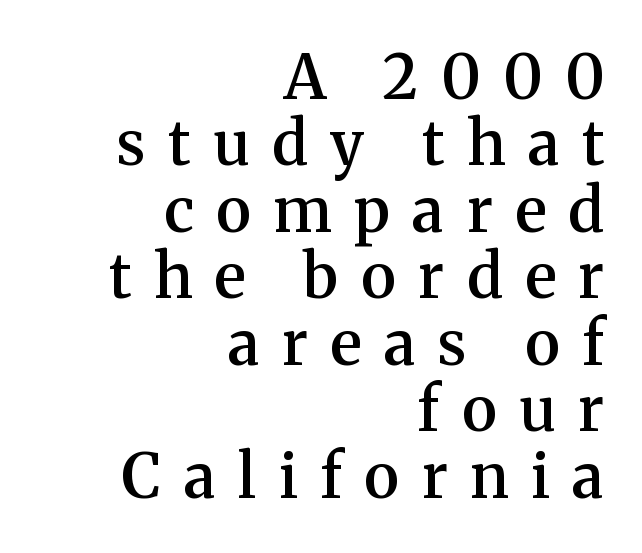
Q: Is the text bold? A: Semi-bold.
Q: Is the text italic (slanted)? A: No, it is upright.
Q: Is the typeface a serif or a sans-serif typeface? A: Serif.
Q: Is the text underlined? A: No.
Q: How is the paragraph aligned? A: Right-aligned.
Q: Is the spacing between letters normal or unusually wide? A: Unusually wide.
Q: Is the spacing between lines tight, normal or loose? A: Tight.
Q: Width (condensed, normal, or wide)? A: Normal.
Q: Stroke contrast? A: Medium.
Q: x-height? A: Medium.
Q: Monospaced? A: No.
